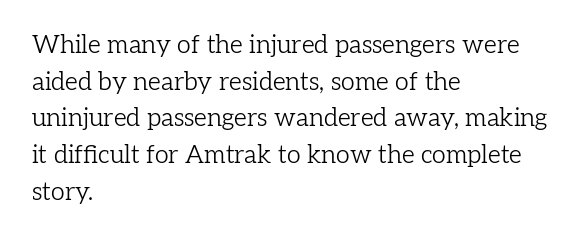
Weight: in the light-to-regular range. In CSS terms this would be text-align: left. The letters stand straight up with perfectly vertical stems. Each new line begins a customary step beneath the previous one. Characters follow at the spacing the type designer built in.
